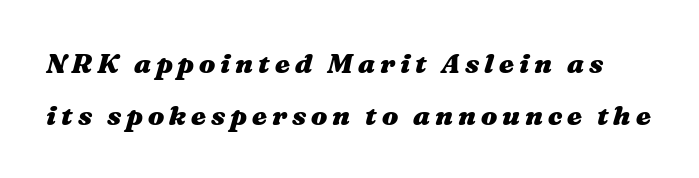
The image shows 27 px bold type, italic (leaning right); set loose line spacing (1.91x), not underlined.
